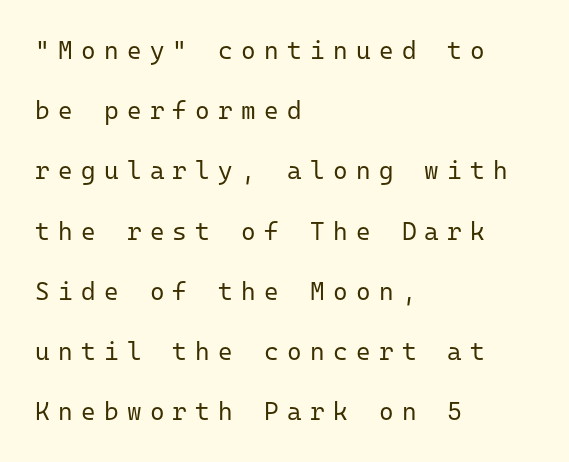
The image shows 25 px text type, upright; set left-aligned, loose line spacing (2.41x), unusually wide letter spacing (+0.33 em), not underlined.
